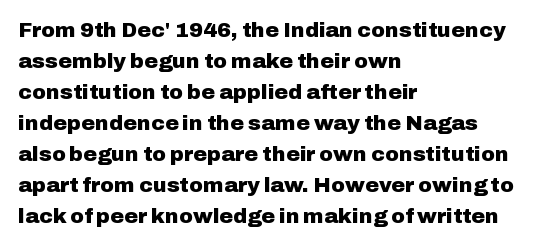
The image shows 21 px bold type, upright; set left-aligned, normal line spacing (1.48x), normal letter spacing, not underlined.
